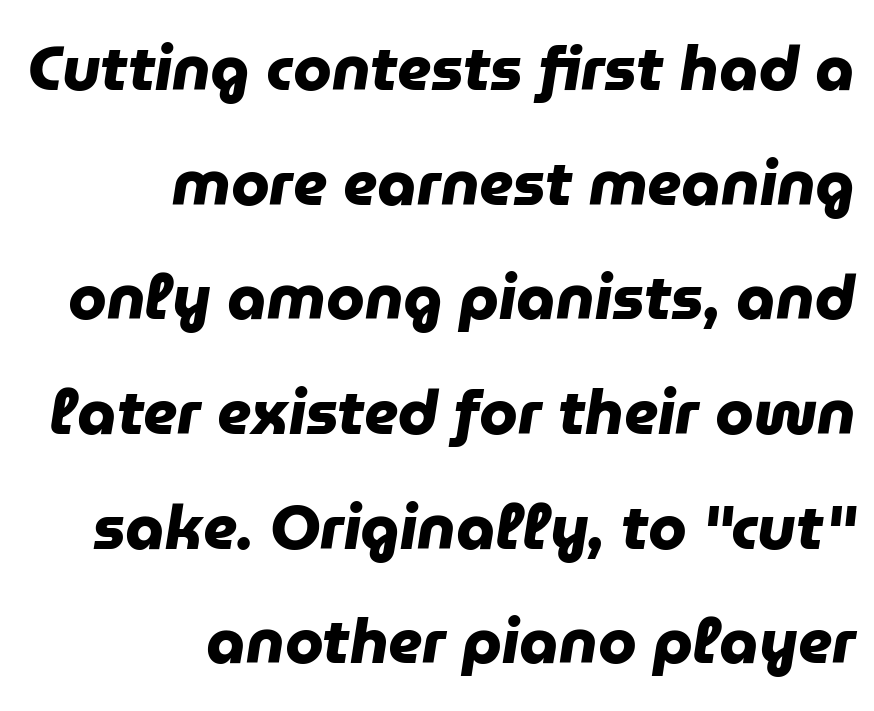
Q: Is the text bold? A: Yes.
Q: Is the typeface a serif or a sans-serif typeface? A: Sans-serif.
Q: Is the text underlined? A: No.
Q: How is the paragraph aligned? A: Right-aligned.
Q: Is the spacing between letters normal or unusually wide? A: Normal.
Q: Width (condensed, normal, or wide)? A: Normal.
Q: Stroke contrast? A: Low.
Q: x-height? A: Medium.
Q: Monospaced? A: No.
